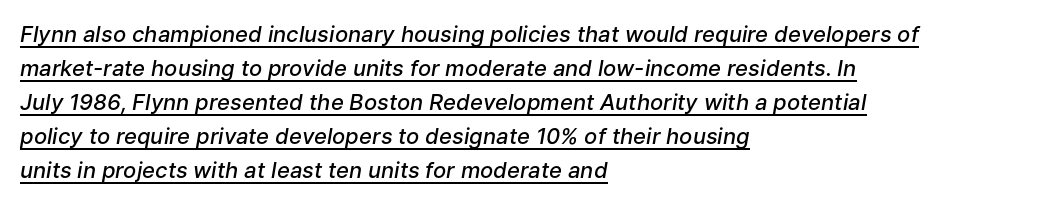
The image shows 22 px text type, italic (leaning right); set left-aligned, normal line spacing (1.55x), normal letter spacing, underlined.
